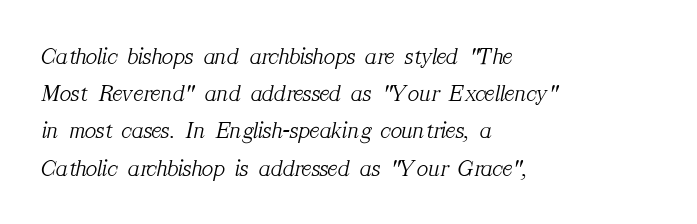
Q: Is the text bold? A: No.
Q: Is the text italic (slanted)? A: Yes, it leans right by about 12 degrees.
Q: Is the text underlined? A: No.
Q: How is the paragraph aligned? A: Left-aligned.
Q: Is the spacing between letters normal or unusually wide? A: Normal.
Q: Is the spacing between lines tight, normal or loose? A: Normal.
